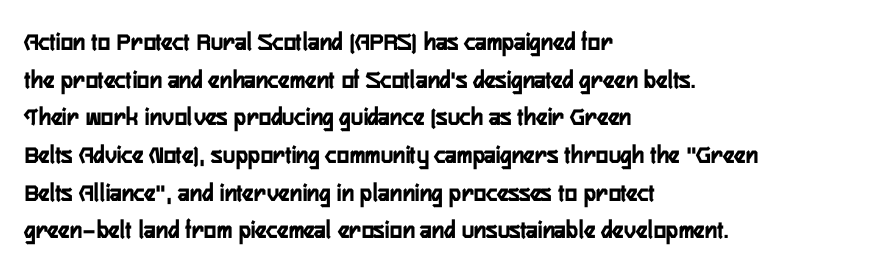
Which margin do the lines hug? The left one — the right edge is uneven. This sample uses plain, unmodified letter spacing. Glance below the letters and you will spot only blank space. Baseline-to-baseline distance is the conventional proportion of letter height.
